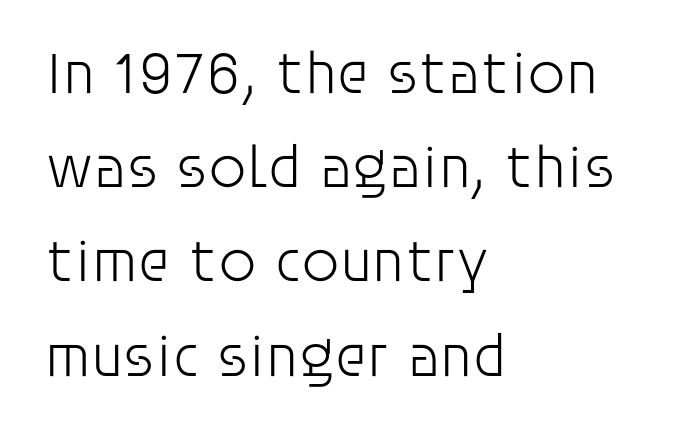
Stroke mass is kept to a normal reading level or below. Observe the absence of serifs on each vertical stroke in this sample. The rendering uses natural spacing where letterforms have individual widths. Visually the block forms a straight wall on the left and a jagged coastline on the right.
